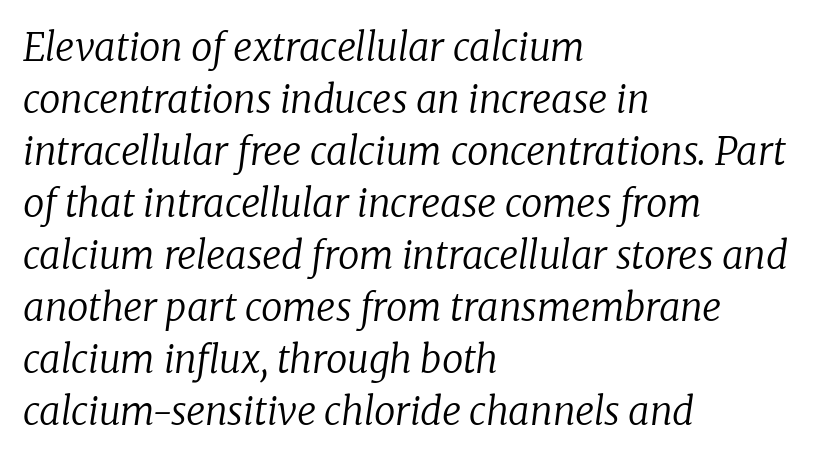
Stem width sits at or under what a default text font uses. Leading: standard. The letters carry serifs — small finishing strokes at the ends of their stems. Just letters on the line, the space beneath them empty.
